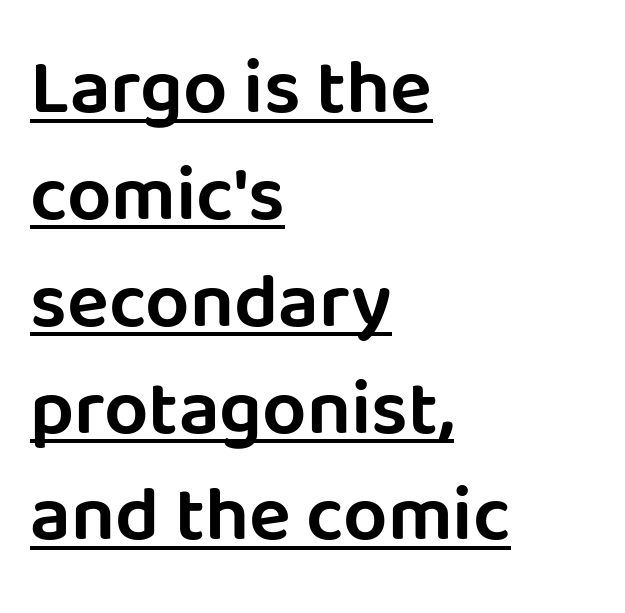
Q: Is the text italic (slanted)? A: No, it is upright.
Q: Is the typeface a serif or a sans-serif typeface? A: Sans-serif.
Q: Is the text underlined? A: Yes.
Q: How is the paragraph aligned? A: Left-aligned.
Q: Is the spacing between letters normal or unusually wide? A: Normal.
Q: Is the spacing between lines tight, normal or loose? A: Normal.
Q: Width (condensed, normal, or wide)? A: Normal.
Q: Stroke contrast? A: Low.
Q: x-height? A: Large.
Q: Monospaced? A: No.
